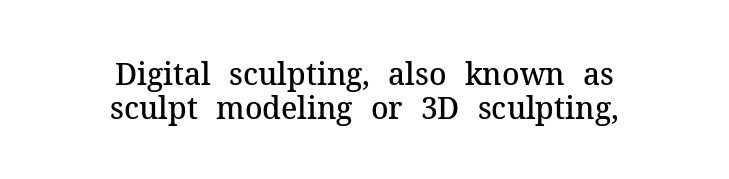
{"serif": "yes", "italic": "no", "bold": "semi", "weight": "semibold", "width": "normal", "stroke_contrast": "medium", "x_height": "medium", "monospaced": "no", "underline": "no", "align": "center", "line_spacing": "tight", "line_spacing_ratio": 1.15, "letter_spacing": "normal", "letter_spacing_em": 0.0, "glyph_px": 30}
